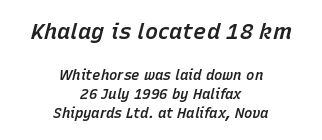
{"italic": "yes", "lean": "right", "slant_degrees": 15, "bold": "semi", "underline": "no", "align": "center", "line_spacing": "normal", "line_spacing_ratio": 1.36, "letter_spacing": "normal", "letter_spacing_em": 0.0, "larger_block": "first", "size_ratio": 1.57, "glyph_px": 22}
